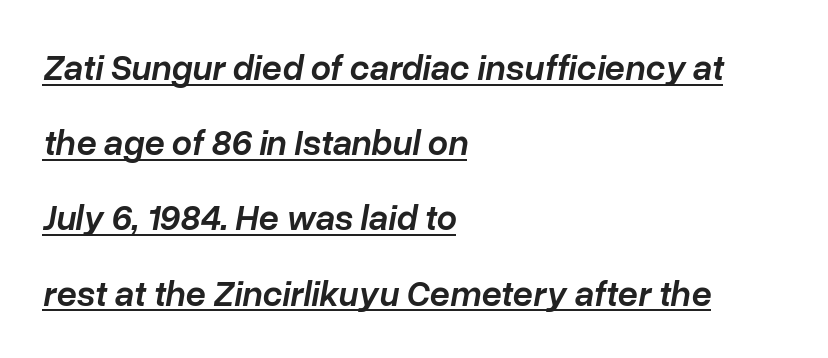
The passage shown stacks its lines with a broad gap. Descenders here cross a horizontal rule under the line. No extra tracking has been applied to these lines. In terms of weight, the rendering is demibold, just under bold. Left-aligned paragraph, ragged on the right.
